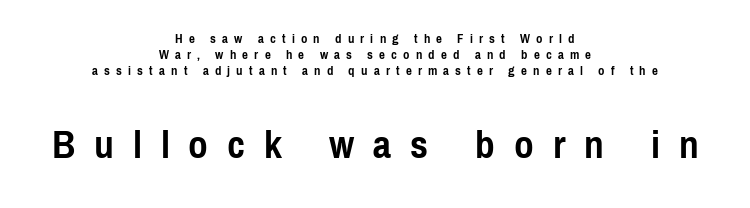
Loose tracking; the words dissolve into strings of separated letters. Anything drawn beneath the words? Only blank space. The strokes are fattened all the way to bold. This sample has the flowing, uneven cadence of proportional lettering. Between these two stacked blocks, the lower one wins on size.
